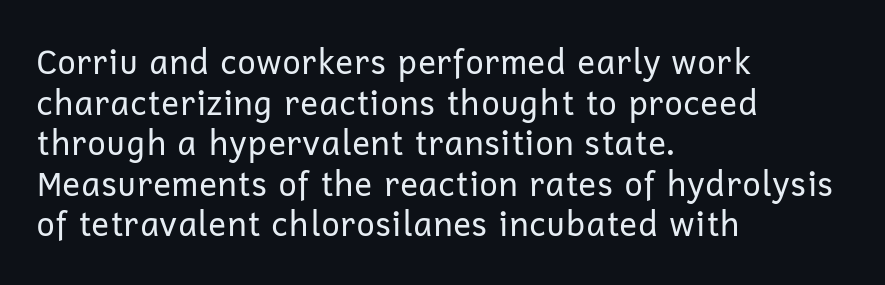
{"serif": "no", "italic": "no", "bold": "no", "weight": "regular", "width": "normal", "stroke_contrast": "low", "x_height": "medium", "monospaced": "no", "underline": "no", "align": "left", "line_spacing_ratio": 1.23, "letter_spacing": "normal", "letter_spacing_em": 0.0, "glyph_px": 33}
